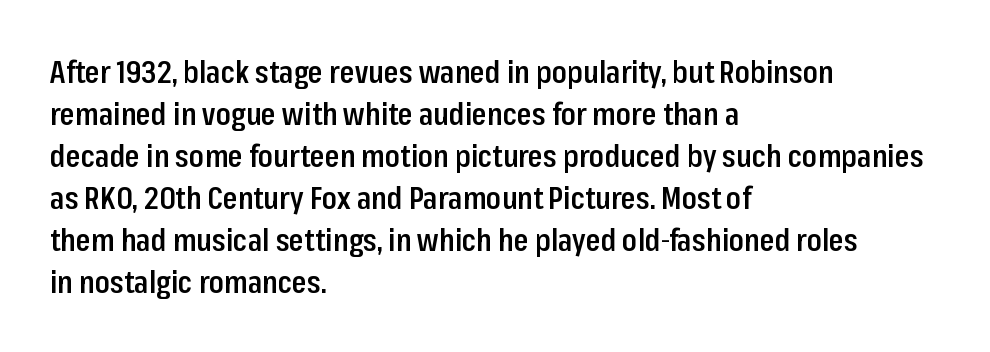
Q: Is the text bold? A: Semi-bold.
Q: Is the text italic (slanted)? A: No, it is upright.
Q: Is the typeface a serif or a sans-serif typeface? A: Sans-serif.
Q: Is the text underlined? A: No.
Q: How is the paragraph aligned? A: Left-aligned.
Q: Is the spacing between letters normal or unusually wide? A: Normal.
Q: Is the spacing between lines tight, normal or loose? A: Normal.
Q: Width (condensed, normal, or wide)? A: Condensed.
Q: Stroke contrast? A: Low.
Q: x-height? A: Medium.
Q: Monospaced? A: No.
